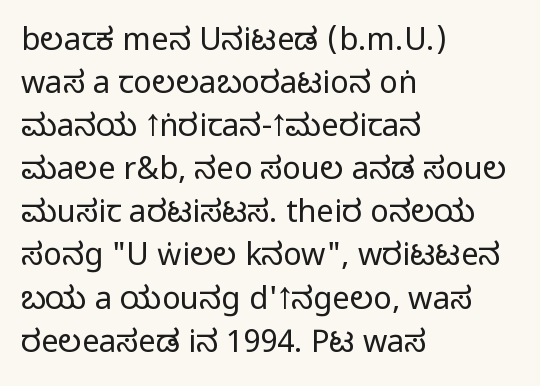
Q: Is the text bold? A: No.
Q: Is the text italic (slanted)? A: No, it is upright.
Q: Is the typeface a serif or a sans-serif typeface? A: Sans-serif.
Q: Is the text underlined? A: No.
Q: How is the paragraph aligned? A: Left-aligned.
Q: Is the spacing between letters normal or unusually wide? A: Normal.
Q: Is the spacing between lines tight, normal or loose? A: Normal.
Q: Width (condensed, normal, or wide)? A: Condensed.
Q: Stroke contrast? A: Low.
Q: x-height? A: Large.
Q: Monospaced? A: No.
